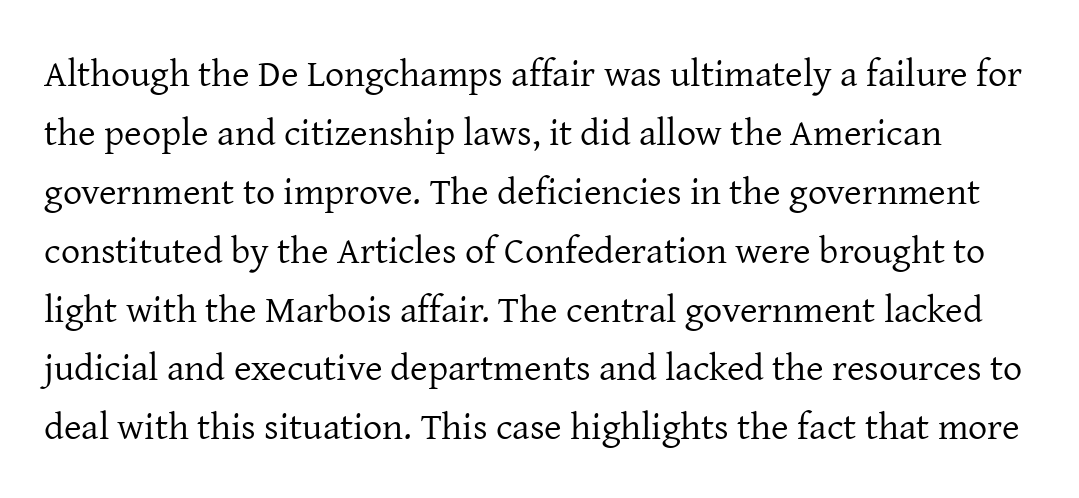
Q: Is the text bold? A: No.
Q: Is the text italic (slanted)? A: No, it is upright.
Q: Is the typeface a serif or a sans-serif typeface? A: Serif.
Q: Is the text underlined? A: No.
Q: Is the spacing between letters normal or unusually wide? A: Normal.
Q: Is the spacing between lines tight, normal or loose? A: Normal.
Q: Width (condensed, normal, or wide)? A: Normal.
Q: Stroke contrast? A: Low.
Q: x-height? A: Medium.
Q: Monospaced? A: No.
